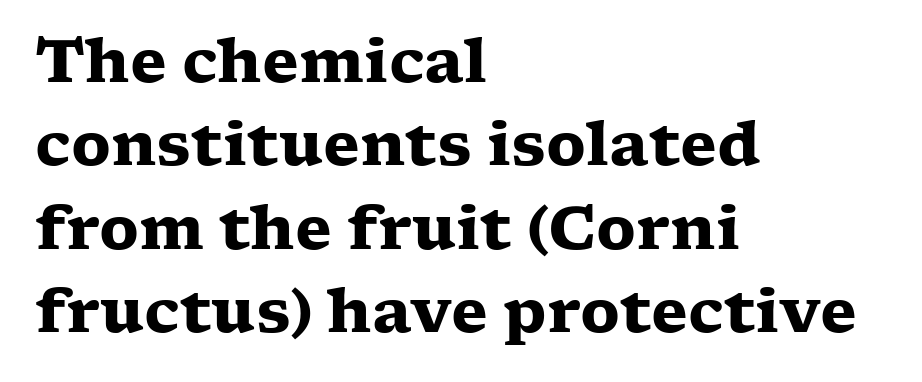
The image shows 60 px heavy, wide serif type, upright; set left-aligned, normal line spacing (1.39x), normal letter spacing, not underlined; low stroke contrast and a medium x-height.
